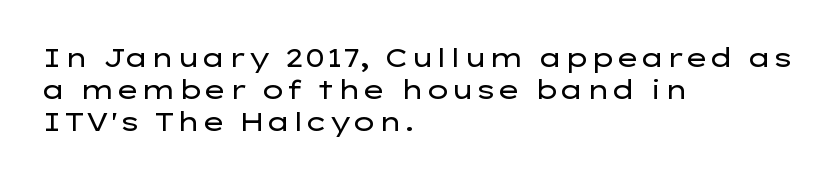
{"italic": "no", "bold": "no", "underline": "no", "align": "left", "line_spacing_ratio": 1.23, "letter_spacing": "normal", "letter_spacing_em": 0.0, "glyph_px": 26}
